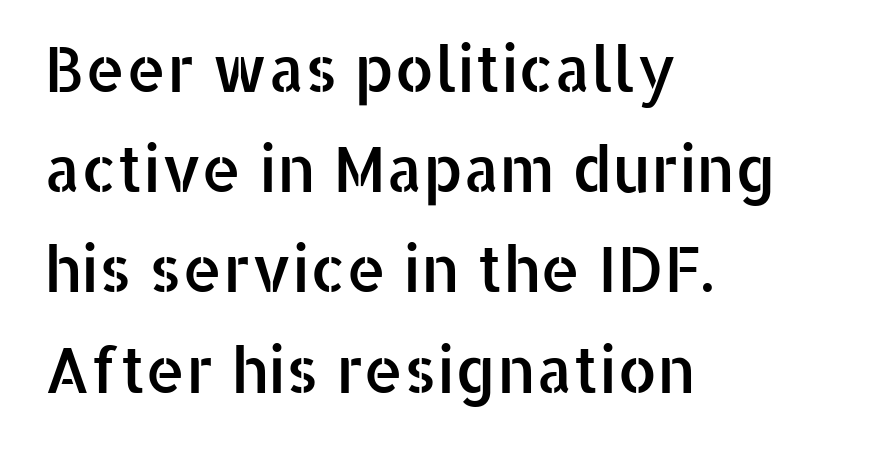
Q: Is the text italic (slanted)? A: No, it is upright.
Q: Is the typeface a serif or a sans-serif typeface? A: Sans-serif.
Q: Is the text underlined? A: No.
Q: How is the paragraph aligned? A: Left-aligned.
Q: Is the spacing between letters normal or unusually wide? A: Normal.
Q: Is the spacing between lines tight, normal or loose? A: Normal.
Q: Width (condensed, normal, or wide)? A: Normal.
Q: Stroke contrast? A: Low.
Q: x-height? A: Medium.
Q: Monospaced? A: No.
